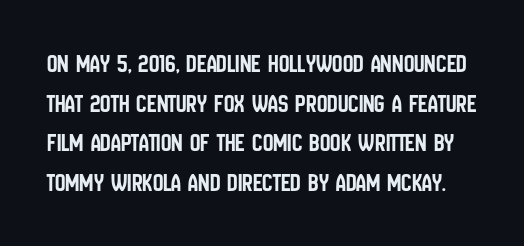
{"italic": "no", "underline": "no", "line_spacing": "normal", "line_spacing_ratio": 1.52, "letter_spacing": "normal", "letter_spacing_em": 0.0, "glyph_px": 26}
